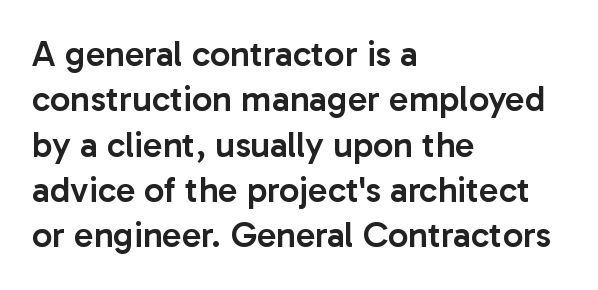
The image shows 36 px semibold sans-serif type, upright; set left-aligned, normal line spacing (1.26x), normal letter spacing, not underlined; low stroke contrast and a medium x-height.
